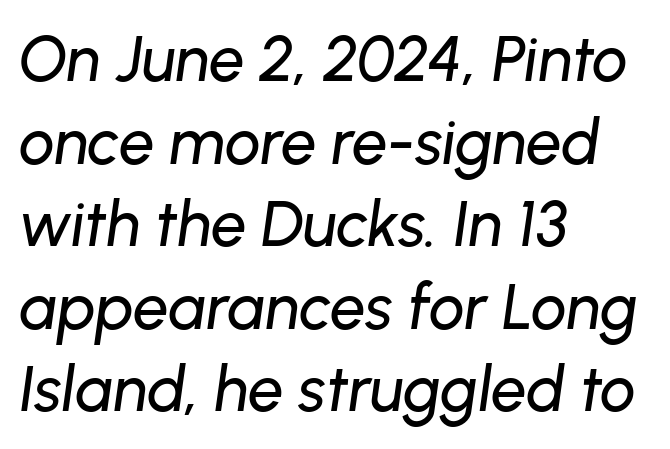
Q: Is the text italic (slanted)? A: Yes, it leans right by about 8 degrees.
Q: Is the text underlined? A: No.
Q: How is the paragraph aligned? A: Left-aligned.
Q: Is the spacing between letters normal or unusually wide? A: Normal.
Q: Is the spacing between lines tight, normal or loose? A: Normal.
Q: Width (condensed, normal, or wide)? A: Normal.
Q: Stroke contrast? A: Low.
Q: x-height? A: Medium.
Q: Monospaced? A: No.
